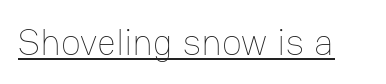
Q: Is the text bold? A: No.
Q: Is the text italic (slanted)? A: No, it is upright.
Q: Is the text underlined? A: Yes.
Q: Is the spacing between letters normal or unusually wide? A: Normal.
Q: Width (condensed, normal, or wide)? A: Normal.
Q: Stroke contrast? A: Low.
Q: x-height? A: Medium.
Q: Monospaced? A: No.
